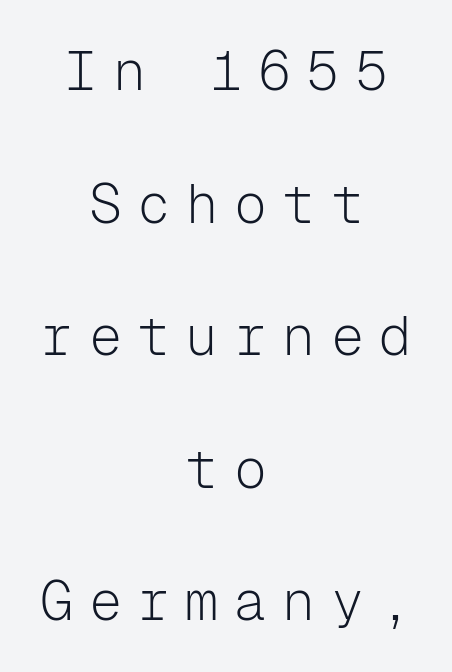
Leftover space on each line is divided equally before and after the words. This is not heavy type; no bold has been used. Clear beneath every line of the passage. Monospaced: the letters line up in strict vertical columns. This sample uses a sans-serif face.
